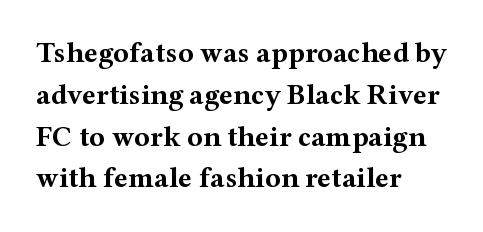
Horizontally, the lines are justified to the leading edge only. Is there any slant? The stems are plumb. Words float on clear page, feet unadorned. Typographically, this falls in the serif category. Heft: maximum for text — a bold.
